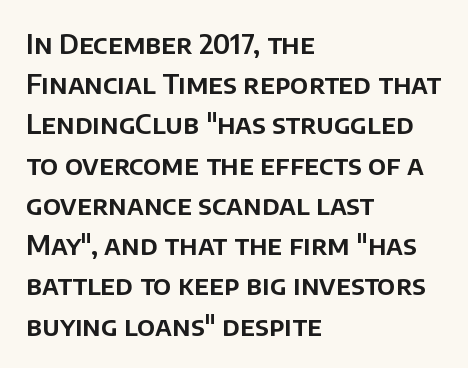
{"italic": "no", "underline": "no", "align": "left", "line_spacing": "normal", "line_spacing_ratio": 1.49, "letter_spacing": "normal", "letter_spacing_em": 0.0, "glyph_px": 27}
